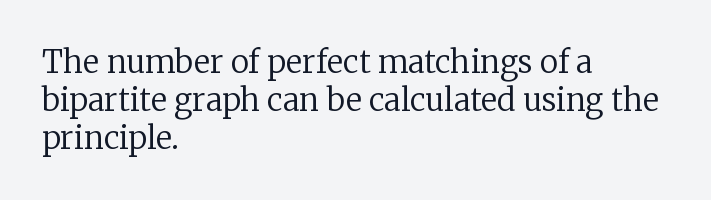
{"serif": "yes", "italic": "no", "bold": "no", "weight": "regular", "width": "normal", "stroke_contrast": "low", "x_height": "medium", "monospaced": "no", "underline": "no", "align": "left", "line_spacing_ratio": 1.22, "letter_spacing": "normal", "letter_spacing_em": 0.0, "glyph_px": 31}
